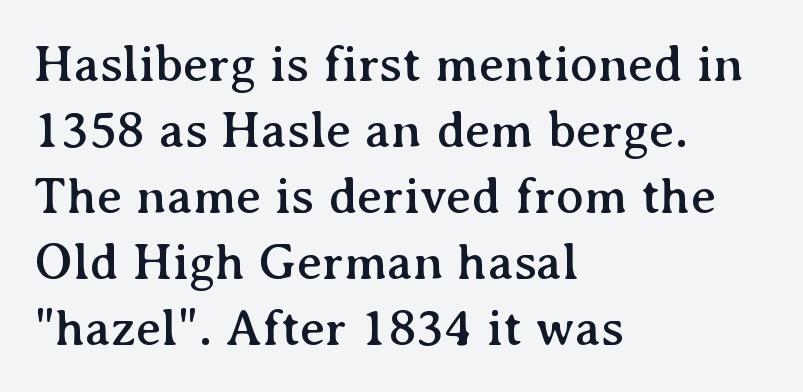
{"serif": "yes", "italic": "no", "width": "normal", "stroke_contrast": "medium", "x_height": "medium", "monospaced": "no", "underline": "no", "align": "left", "line_spacing": "normal", "line_spacing_ratio": 1.27, "letter_spacing": "normal", "letter_spacing_em": 0.0, "glyph_px": 52}
